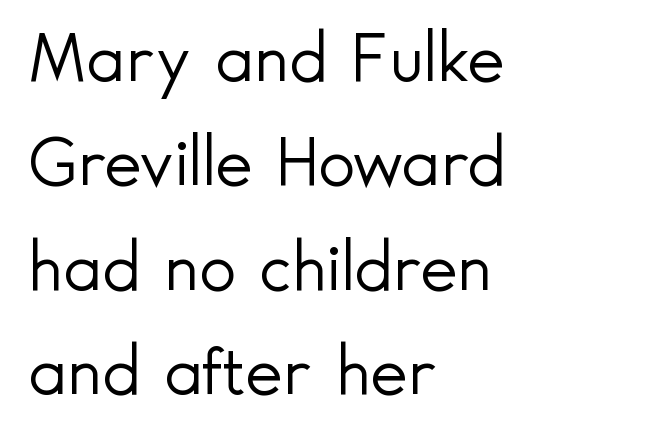
Q: Is the text bold? A: No.
Q: Is the text italic (slanted)? A: No, it is upright.
Q: Is the typeface a serif or a sans-serif typeface? A: Sans-serif.
Q: Is the text underlined? A: No.
Q: How is the paragraph aligned? A: Left-aligned.
Q: Is the spacing between letters normal or unusually wide? A: Normal.
Q: Is the spacing between lines tight, normal or loose? A: Normal.
Q: Width (condensed, normal, or wide)? A: Normal.
Q: x-height? A: Small.
Q: Monospaced? A: No.
